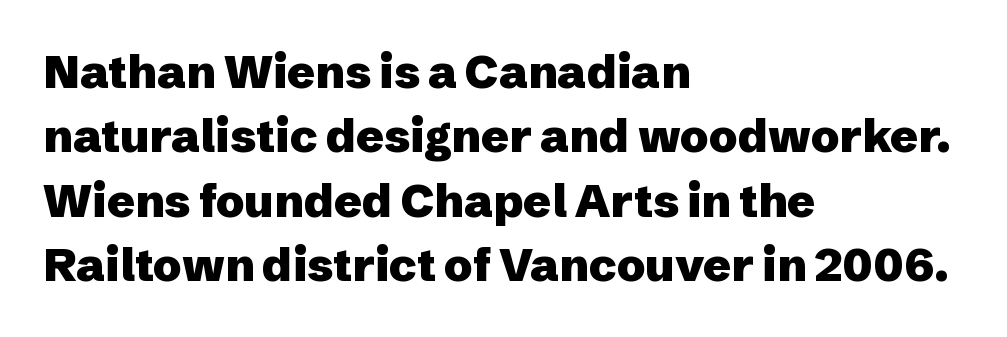
Leading matches the norm, producing a regular column. Anything drawn beneath the words? Only blank space. In terms of letterform style, serifs are entirely absent. Spacing between characters is what you'd get straight out of the box.
